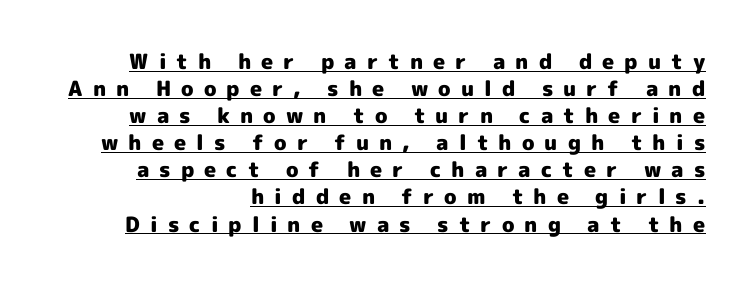
Q: Is the text bold? A: Yes.
Q: Is the text italic (slanted)? A: No, it is upright.
Q: Is the text underlined? A: Yes.
Q: Is the spacing between letters normal or unusually wide? A: Unusually wide.
Q: Is the spacing between lines tight, normal or loose? A: Normal.
